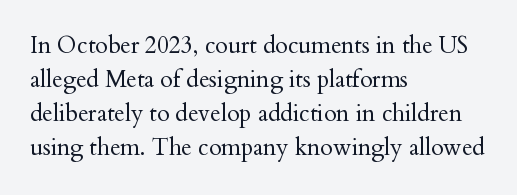
The image shows 23 px text type, upright; set left-aligned, normal line spacing (1.48x), normal letter spacing, not underlined.
